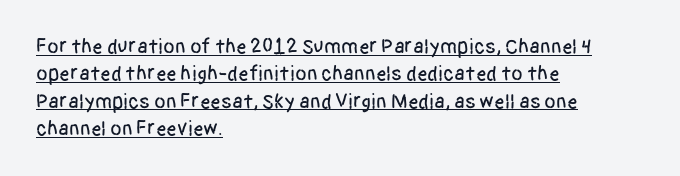
Reading down the block, your eye returns to a fixed left position each line. The gaps between neighbouring characters are ordinary and unremarkable. This block has exactly the height ordinary leading produces. Notice how a bar underscores the lettering throughout. Posture: straight, roman, zero tilt.
